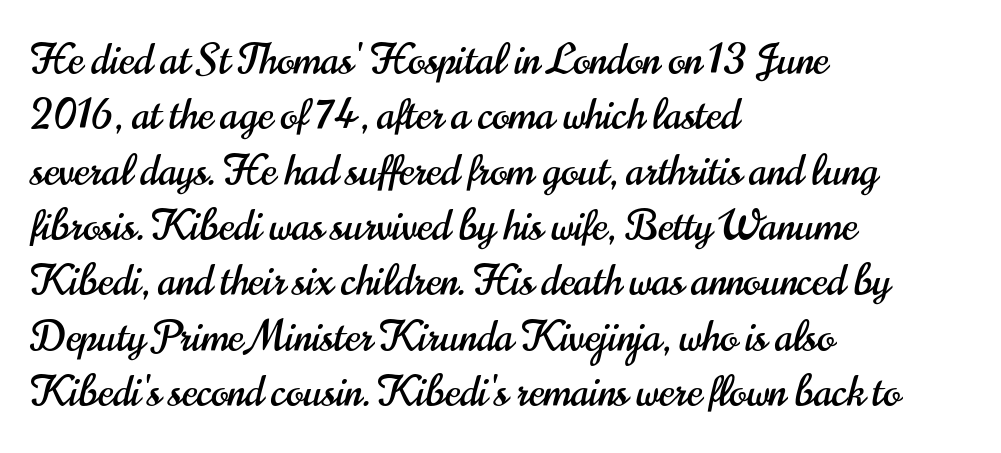
Q: Is the text italic (slanted)? A: Yes.
Q: Is the typeface a serif or a sans-serif typeface? A: Sans-serif.
Q: Is the text underlined? A: No.
Q: How is the paragraph aligned? A: Left-aligned.
Q: Is the spacing between letters normal or unusually wide? A: Normal.
Q: Is the spacing between lines tight, normal or loose? A: Normal.
Q: Width (condensed, normal, or wide)? A: Condensed.
Q: Stroke contrast? A: High.
Q: x-height? A: Small.
Q: Monospaced? A: No.
